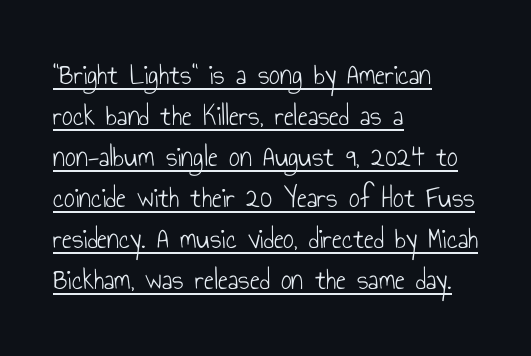
This sample carries an underscore along the baseline area. Nothing sits at the stroke ends, so this counts as sans-serif. A typesetter would mark this as roman, not italic. You could not count columns in this text — the font is proportionally spaced.
